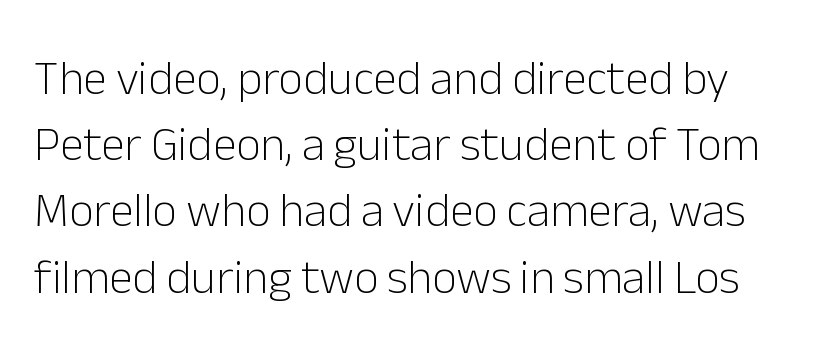
Think of a printed novel: that variable character pitch is what you see here. Posture: upright roman. The passage shown stacks its lines at a standard gap. No extra tracking has been applied to these lines. Serif or sans? Sans — the stroke terminals are bare. Is the stroke heavy? The answer is a plain regular-or-lighter.
